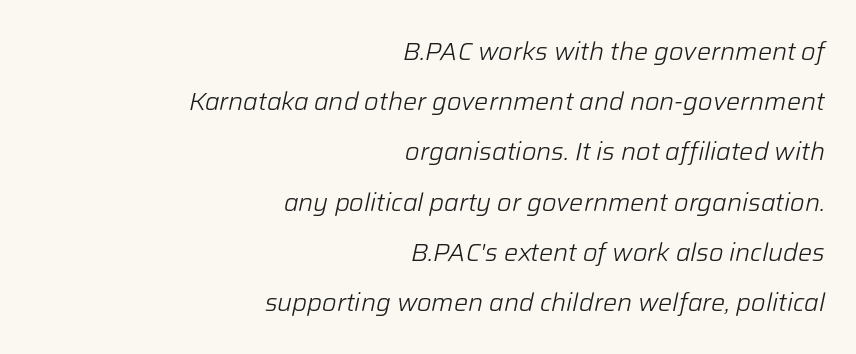
The image shows 25 px text type, italic (leaning right); set right-aligned, loose line spacing (2.01x), normal letter spacing, not underlined.
